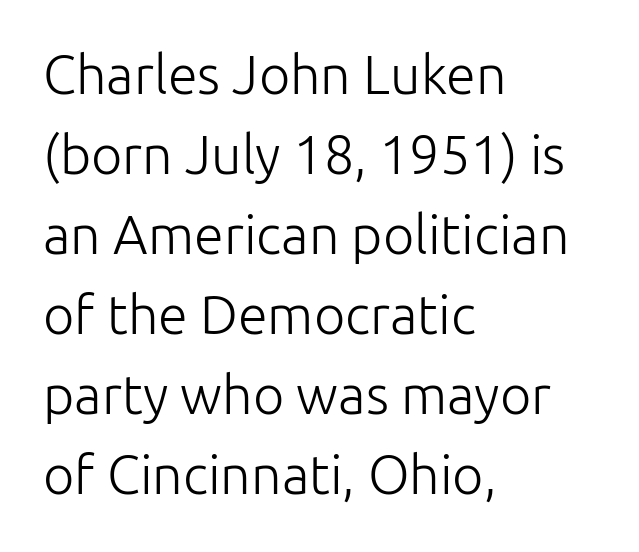
{"serif": "no", "italic": "no", "bold": "no", "weight": "light", "width": "normal", "stroke_contrast": "low", "x_height": "medium", "monospaced": "no", "underline": "no", "align": "left", "line_spacing": "normal", "line_spacing_ratio": 1.48, "letter_spacing": "normal", "letter_spacing_em": 0.0, "glyph_px": 54}
